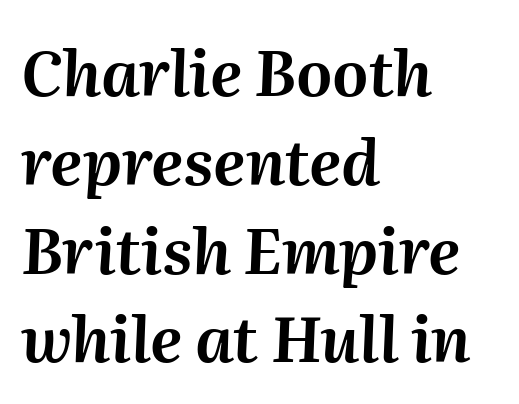
{"italic": "yes", "lean": "right", "slant_degrees": 2, "width": "normal", "stroke_contrast": "medium", "x_height": "medium", "monospaced": "no", "underline": "no", "align": "left", "line_spacing": "normal", "line_spacing_ratio": 1.41, "letter_spacing": "normal", "letter_spacing_em": 0.0, "glyph_px": 63}
